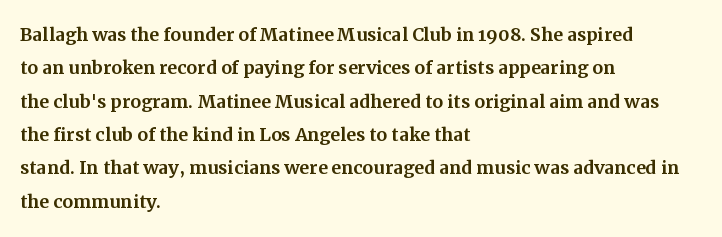
The image shows 24 px text type, upright; set left-aligned, normal line spacing (1.39x), normal letter spacing, not underlined.
